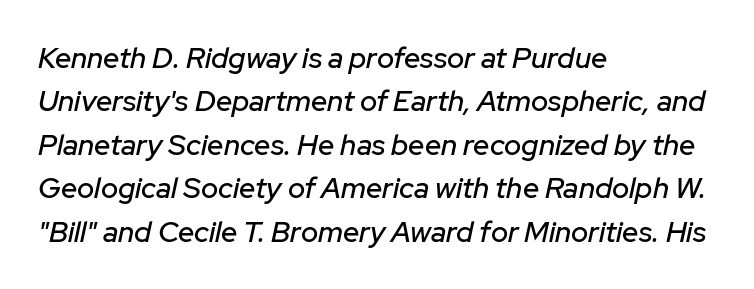
{"italic": "yes", "lean": "right", "slant_degrees": 12, "width": "normal", "stroke_contrast": "low", "x_height": "medium", "monospaced": "no", "underline": "no", "align": "left", "line_spacing": "normal", "line_spacing_ratio": 1.5, "letter_spacing": "normal", "letter_spacing_em": 0.0, "glyph_px": 29}
